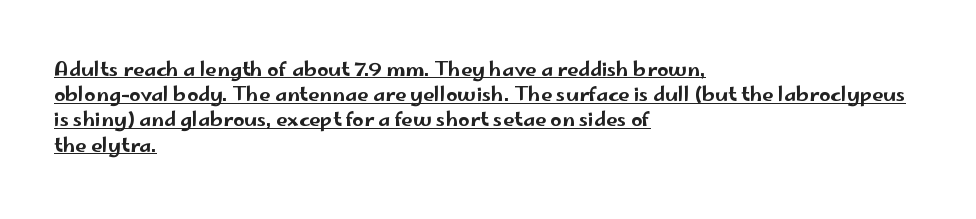
{"italic": "no", "underline": "yes", "align": "left", "line_spacing": "normal", "line_spacing_ratio": 1.26, "letter_spacing": "normal", "letter_spacing_em": 0.0, "glyph_px": 20}
